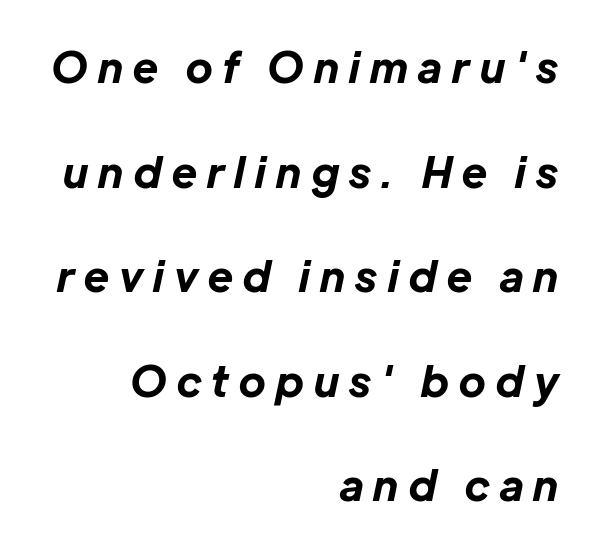
Q: Is the text bold? A: Yes.
Q: Is the text italic (slanted)? A: Yes, it leans right by about 12 degrees.
Q: Is the text underlined? A: No.
Q: How is the paragraph aligned? A: Right-aligned.
Q: Is the spacing between letters normal or unusually wide? A: Unusually wide.
Q: Is the spacing between lines tight, normal or loose? A: Loose.
Q: Width (condensed, normal, or wide)? A: Normal.
Q: Stroke contrast? A: Low.
Q: x-height? A: Medium.
Q: Monospaced? A: No.
